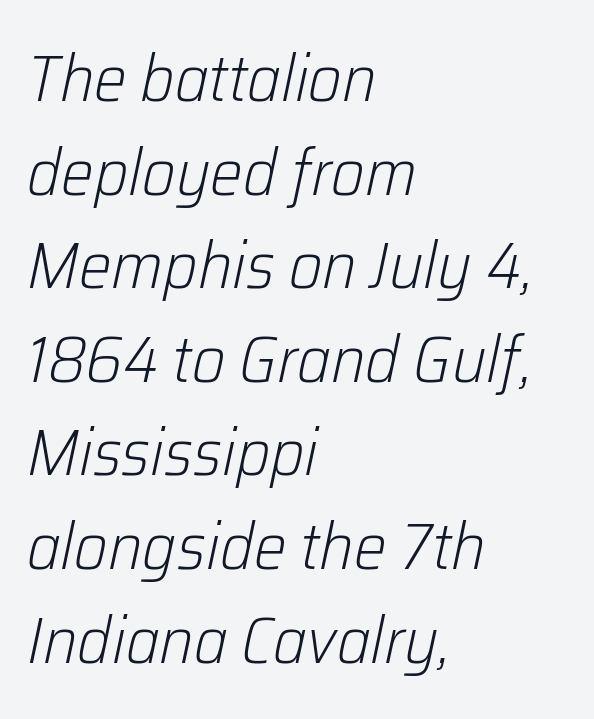
The image shows 65 px light type, italic (leaning right); set left-aligned, normal line spacing (1.44x), normal letter spacing, not underlined; low stroke contrast and a medium x-height.
